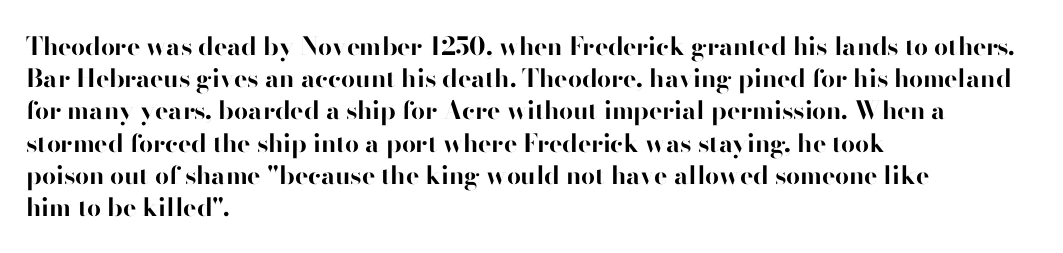
The lines sit at an ordinary, default distance from one another. Italic? Not at all — the glyphs are vertical. This rendering leaves character spacing at its baseline value. A student would call this left alignment; a typographer would say flush left, rag right.
